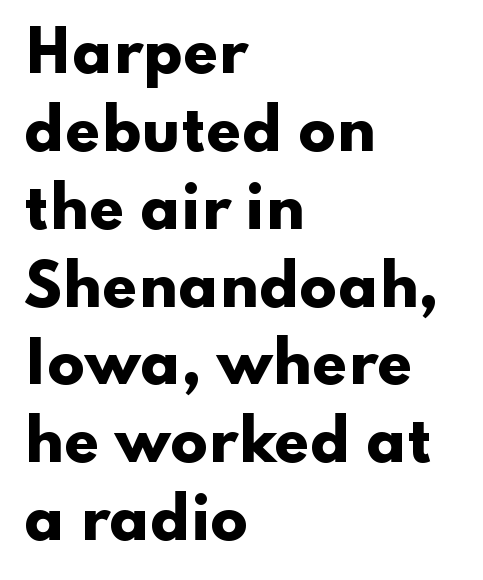
Compared with a centered layout, this one pins lines to the left instead. Each letter keeps its own natural width here, so spacing adapts to shape. When letters stand straight like this, we call the style roman or upright. This rendering features lettering with no underline. A dark, heavy texture on the line: the type is bold. Interline gaps are of average width in this sample.
